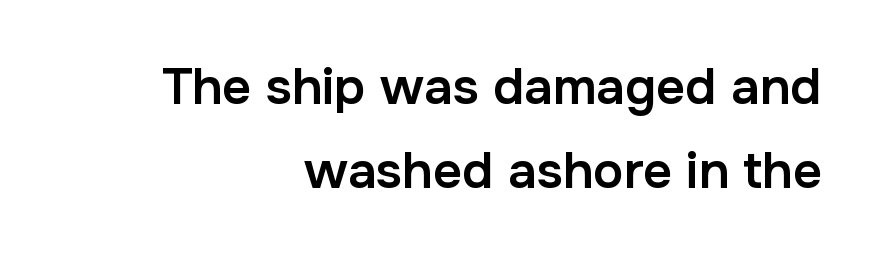
{"serif": "no", "italic": "no", "bold": "semi", "weight": "semibold", "width": "normal", "stroke_contrast": "low", "x_height": "medium", "monospaced": "no", "underline": "no", "align": "right", "line_spacing": "normal", "line_spacing_ratio": 1.65, "letter_spacing": "normal", "letter_spacing_em": 0.0, "glyph_px": 51}
